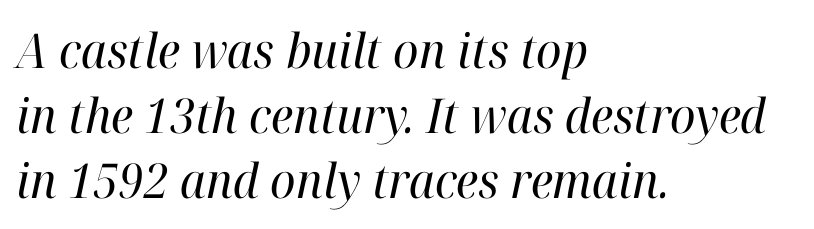
Q: Is the text bold? A: No.
Q: Is the text italic (slanted)? A: Yes, it leans right by about 12 degrees.
Q: Is the typeface a serif or a sans-serif typeface? A: Serif.
Q: Is the text underlined? A: No.
Q: How is the paragraph aligned? A: Left-aligned.
Q: Is the spacing between letters normal or unusually wide? A: Normal.
Q: Is the spacing between lines tight, normal or loose? A: Normal.
Q: Width (condensed, normal, or wide)? A: Normal.
Q: Stroke contrast? A: High.
Q: x-height? A: Medium.
Q: Monospaced? A: No.
